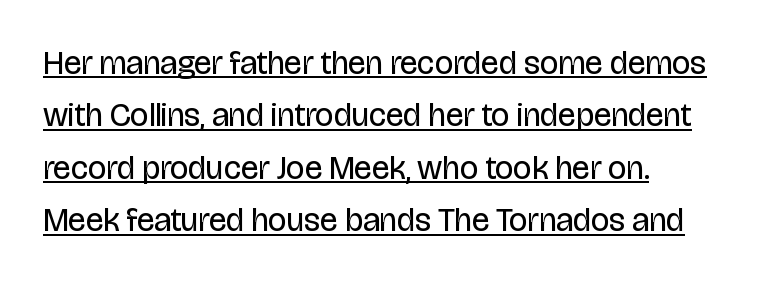
Q: Is the text bold? A: No.
Q: Is the text italic (slanted)? A: No, it is upright.
Q: Is the typeface a serif or a sans-serif typeface? A: Sans-serif.
Q: Is the text underlined? A: Yes.
Q: Is the spacing between letters normal or unusually wide? A: Normal.
Q: Is the spacing between lines tight, normal or loose? A: Normal.
Q: Width (condensed, normal, or wide)? A: Condensed.
Q: Stroke contrast? A: Low.
Q: x-height? A: Large.
Q: Monospaced? A: No.
